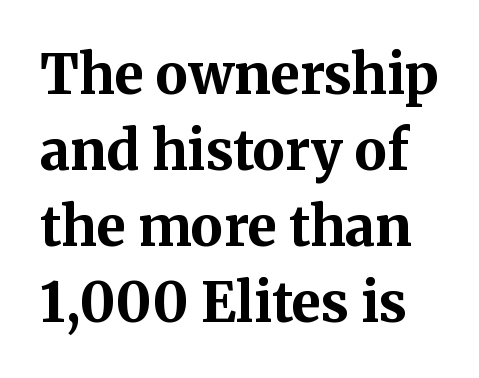
Q: Is the text bold? A: Yes.
Q: Is the text italic (slanted)? A: No, it is upright.
Q: Is the typeface a serif or a sans-serif typeface? A: Serif.
Q: Is the text underlined? A: No.
Q: Is the spacing between letters normal or unusually wide? A: Normal.
Q: Is the spacing between lines tight, normal or loose? A: Normal.
Q: Width (condensed, normal, or wide)? A: Normal.
Q: Stroke contrast? A: Medium.
Q: x-height? A: Medium.
Q: Monospaced? A: No.
